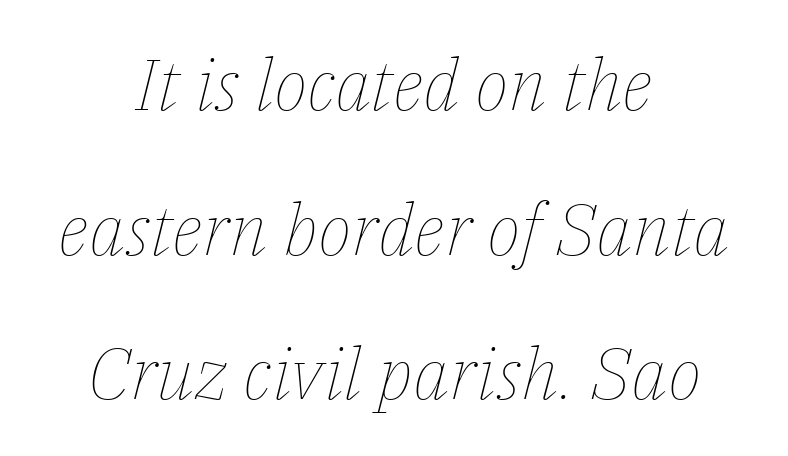
{"italic": "yes", "lean": "right", "slant_degrees": 14, "bold": "no", "weight": "thin", "width": "normal", "stroke_contrast": "low", "x_height": "medium", "monospaced": "no", "underline": "no", "align": "center", "line_spacing": "loose", "line_spacing_ratio": 2.01, "letter_spacing": "normal", "letter_spacing_em": 0.0, "glyph_px": 72}
